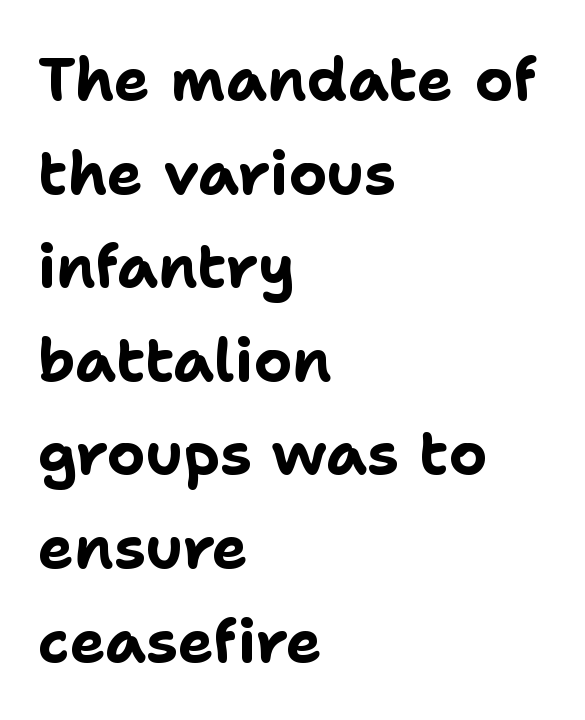
{"serif": "no", "italic": "no", "bold": "yes", "weight": "bold", "width": "normal", "stroke_contrast": "low", "x_height": "medium", "monospaced": "no", "underline": "no", "align": "left", "line_spacing": "normal", "line_spacing_ratio": 1.56, "letter_spacing": "normal", "letter_spacing_em": 0.0, "glyph_px": 60}
